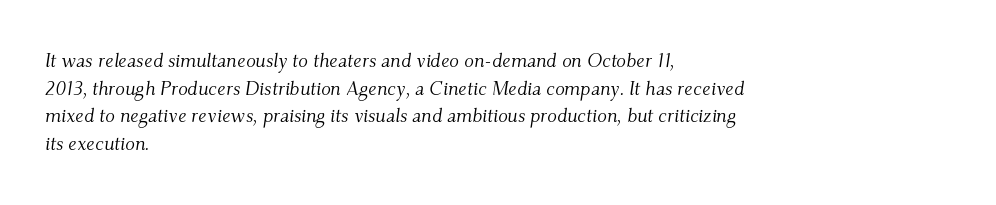
A normal amount of white space separates one row of letters from the next. These glyphs show unthickened strokes, regular width or finer. The tracking reads as untouched default to a designer's eye. The lettering tilts uniformly, giving the passage an italic look. Glance below the letters and you will spot only blank space.
